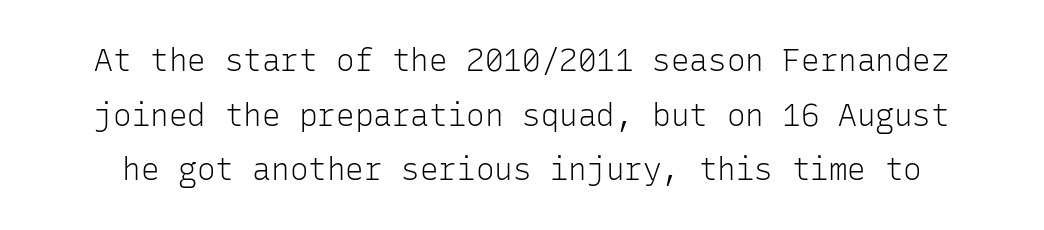
The image shows 31 px light sans-serif type, upright, monospaced; set line spacing 1.76x, normal letter spacing, not underlined; low stroke contrast and a medium x-height.
